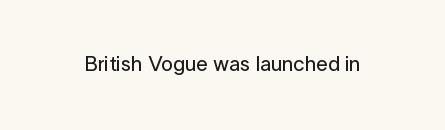
Every character sits straight up, as roman type does. The string is rendered with underlining switched off. Students, note that the glyphs here touch the page at normal intervals.
